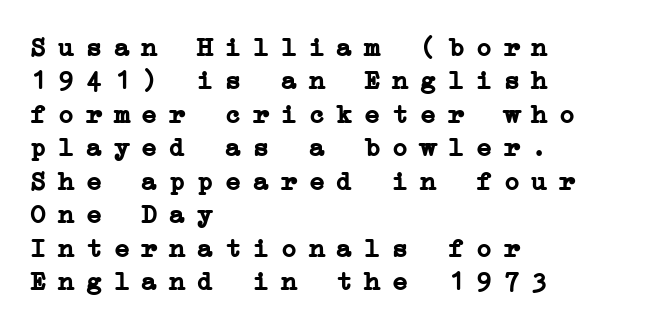
Q: Is the text bold? A: Yes.
Q: Is the text italic (slanted)? A: No, it is upright.
Q: Is the text underlined? A: No.
Q: How is the paragraph aligned? A: Left-aligned.
Q: Is the spacing between letters normal or unusually wide? A: Unusually wide.
